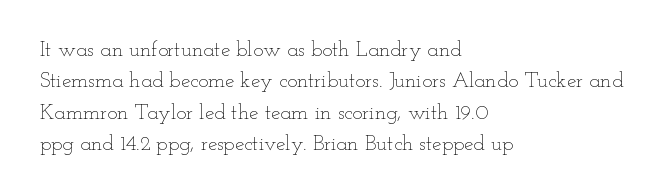
{"italic": "no", "bold": "no", "underline": "no", "align": "left", "line_spacing": "normal", "line_spacing_ratio": 1.49, "letter_spacing": "normal", "letter_spacing_em": 0.0, "glyph_px": 21}
